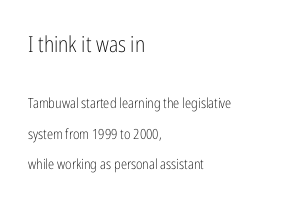
The image shows 22 px text type, upright; set left-aligned, loose line spacing (2.17x), normal letter spacing, not underlined; the first (top) block is 1.57x larger.
